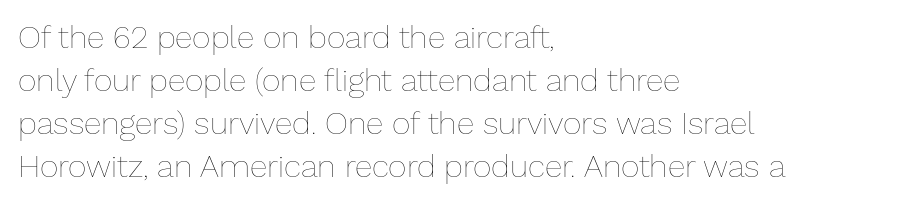
The image shows 32 px thin type, upright; set left-aligned, normal line spacing (1.34x), normal letter spacing, not underlined; low stroke contrast and a medium x-height.
